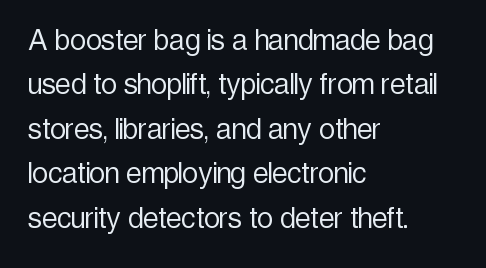
Rows of type keep a routine distance in the vertical direction. Grotesque or geometric, the face here clearly has no serifs. The text block is weighted toward the left margin, trailing off unevenly rightward. Characters remain perfectly vertical along every line. Students, note that the glyphs here touch the page at normal intervals.
